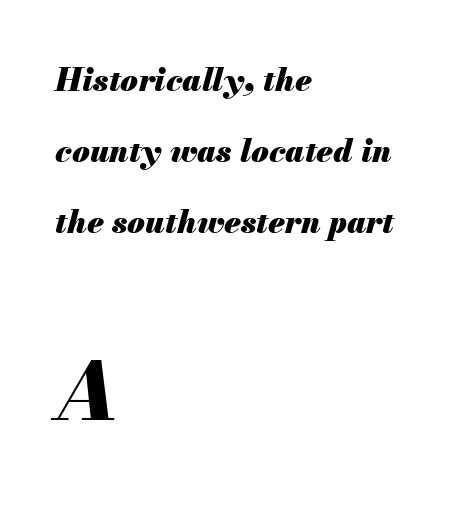
{"italic": "yes", "lean": "right", "slant_degrees": 13, "bold": "yes", "weight": "heavy", "width": "normal", "stroke_contrast": "medium", "x_height": "small", "monospaced": "no", "underline": "no", "align": "left", "line_spacing": "loose", "line_spacing_ratio": 2.22, "letter_spacing": "normal", "letter_spacing_em": 0.0, "larger_block": "second", "size_ratio": 2.47, "glyph_px": 79}
